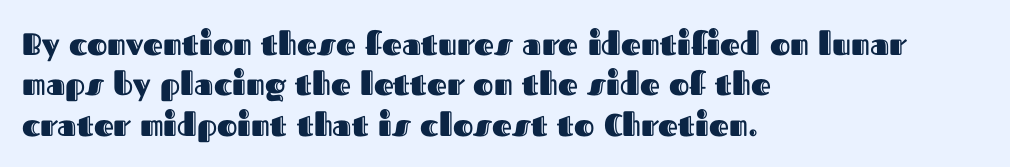
{"italic": "no", "width": "normal", "x_height": "medium", "monospaced": "no", "underline": "no", "align": "left", "line_spacing": "normal", "line_spacing_ratio": 1.3, "letter_spacing": "normal", "letter_spacing_em": 0.0, "glyph_px": 31}
